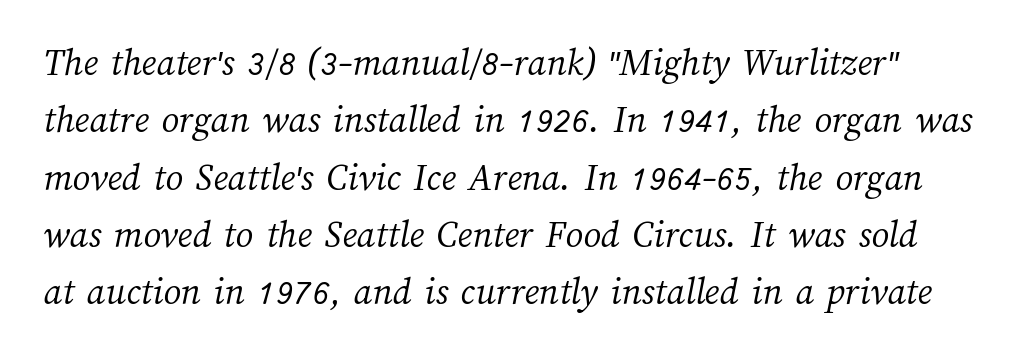
Q: Is the text bold? A: No.
Q: Is the text underlined? A: No.
Q: Is the spacing between letters normal or unusually wide? A: Normal.
Q: Is the spacing between lines tight, normal or loose? A: Normal.
Q: Width (condensed, normal, or wide)? A: Normal.
Q: Stroke contrast? A: Medium.
Q: x-height? A: Medium.
Q: Monospaced? A: No.
